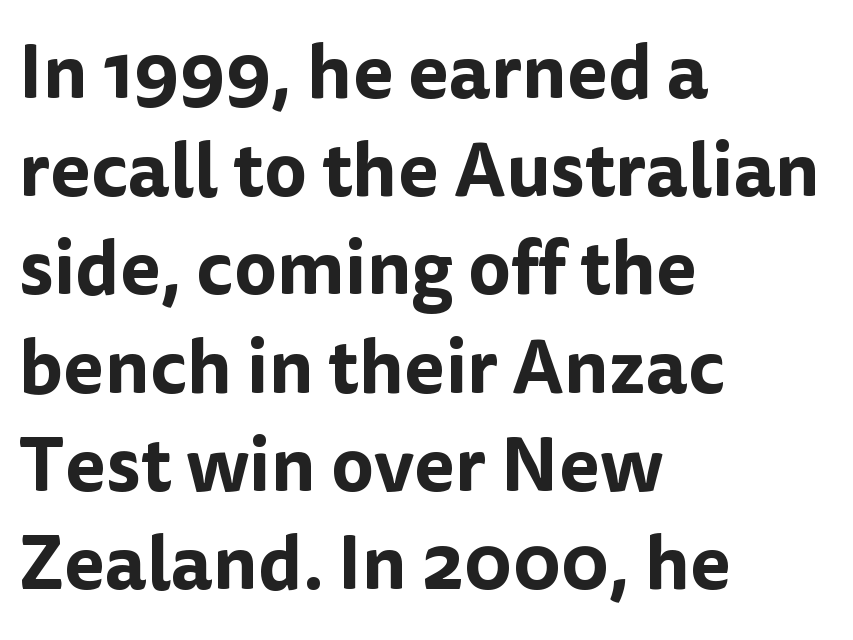
Q: Is the text italic (slanted)? A: No, it is upright.
Q: Is the typeface a serif or a sans-serif typeface? A: Sans-serif.
Q: Is the text underlined? A: No.
Q: How is the paragraph aligned? A: Left-aligned.
Q: Is the spacing between letters normal or unusually wide? A: Normal.
Q: Is the spacing between lines tight, normal or loose? A: Normal.
Q: Width (condensed, normal, or wide)? A: Normal.
Q: Stroke contrast? A: Low.
Q: x-height? A: Medium.
Q: Monospaced? A: No.
